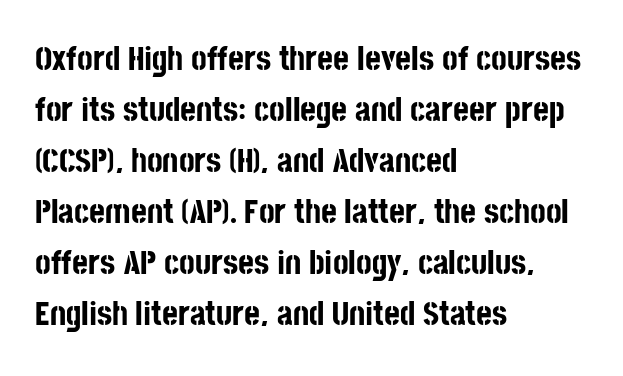
Q: Is the text bold? A: Yes.
Q: Is the text italic (slanted)? A: No, it is upright.
Q: Is the typeface a serif or a sans-serif typeface? A: Sans-serif.
Q: Is the text underlined? A: No.
Q: How is the paragraph aligned? A: Left-aligned.
Q: Is the spacing between letters normal or unusually wide? A: Normal.
Q: Is the spacing between lines tight, normal or loose? A: Normal.
Q: Width (condensed, normal, or wide)? A: Condensed.
Q: Stroke contrast? A: Low.
Q: x-height? A: Large.
Q: Monospaced? A: No.
